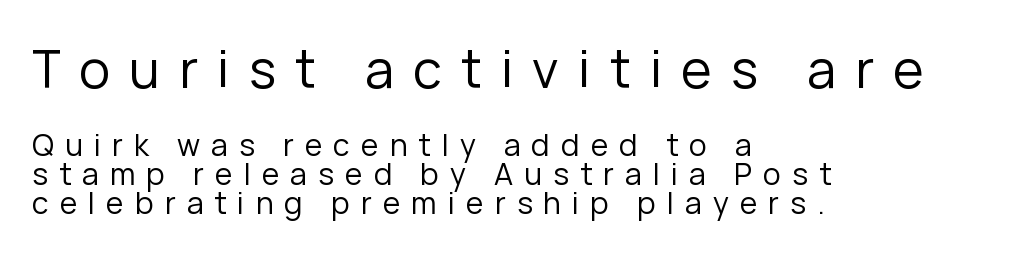
Q: Is the text bold? A: No.
Q: Is the text italic (slanted)? A: No, it is upright.
Q: Is the typeface a serif or a sans-serif typeface? A: Sans-serif.
Q: Is the text underlined? A: No.
Q: How is the paragraph aligned? A: Left-aligned.
Q: Is the spacing between letters normal or unusually wide? A: Unusually wide.
Q: Is the spacing between lines tight, normal or loose? A: Tight.
Q: Which block of text is set in a larger size, the first (top) or the second (bottom)? A: The first (top) one.
Q: Width (condensed, normal, or wide)? A: Normal.
Q: Stroke contrast? A: Low.
Q: x-height? A: Medium.
Q: Monospaced? A: No.
